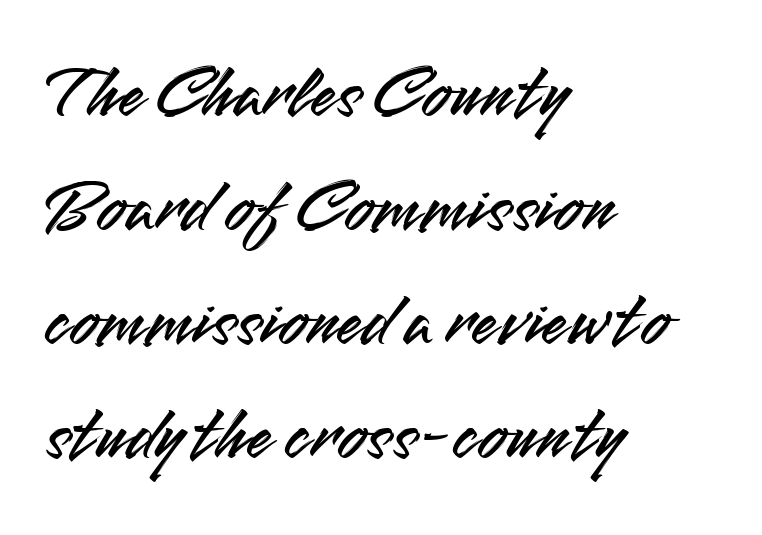
The image shows 74 px sans-serif type; set left-aligned, normal line spacing (1.54x), normal letter spacing, not underlined; medium stroke contrast and a small x-height.
